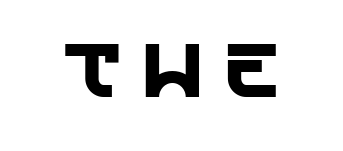
{"serif": "no", "italic": "no", "width": "normal", "x_height": "large", "monospaced": "no", "underline": "no", "letter_spacing": "wide", "letter_spacing_em": 0.29, "glyph_px": 76}
